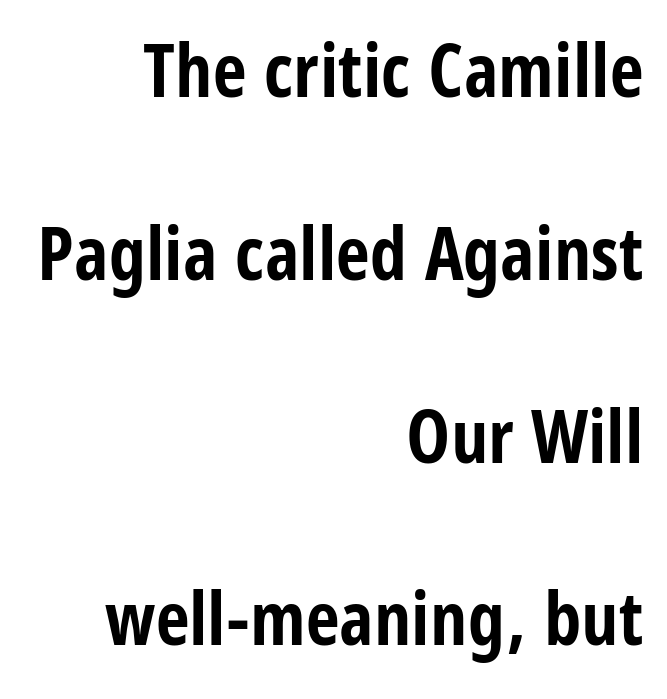
Q: Is the text bold? A: Yes.
Q: Is the text italic (slanted)? A: No, it is upright.
Q: Is the typeface a serif or a sans-serif typeface? A: Sans-serif.
Q: Is the text underlined? A: No.
Q: How is the paragraph aligned? A: Right-aligned.
Q: Is the spacing between letters normal or unusually wide? A: Normal.
Q: Is the spacing between lines tight, normal or loose? A: Loose.
Q: Width (condensed, normal, or wide)? A: Condensed.
Q: Stroke contrast? A: Low.
Q: x-height? A: Large.
Q: Monospaced? A: No.
